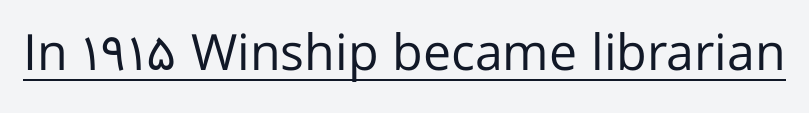
Stroke thickness stays within the range of a standard reading face or lighter. Type style note: lacks serifs. This sample has the flowing, uneven cadence of proportional lettering. This rendering features underlined lettering. You can tell it's not italic because the verticals are truly vertical. The letters sit at their default tracking, neither squeezed nor spread.
